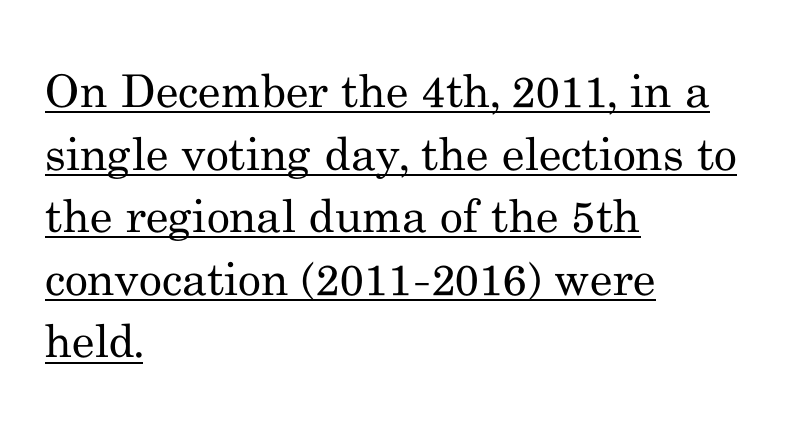
The image shows 45 px regular-weight serif type, upright; set left-aligned, normal line spacing (1.39x), normal letter spacing, underlined; medium stroke contrast and a small x-height.
